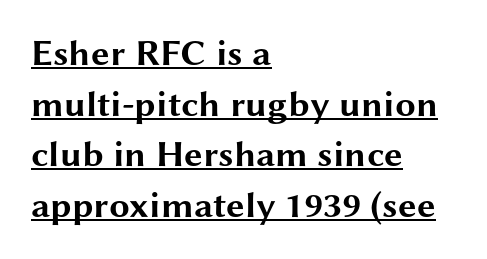
Q: Is the text bold? A: Yes.
Q: Is the text italic (slanted)? A: No, it is upright.
Q: Is the typeface a serif or a sans-serif typeface? A: Sans-serif.
Q: Is the text underlined? A: Yes.
Q: How is the paragraph aligned? A: Left-aligned.
Q: Is the spacing between letters normal or unusually wide? A: Normal.
Q: Is the spacing between lines tight, normal or loose? A: Normal.
Q: Width (condensed, normal, or wide)? A: Wide.
Q: Stroke contrast? A: Medium.
Q: x-height? A: Medium.
Q: Monospaced? A: No.
